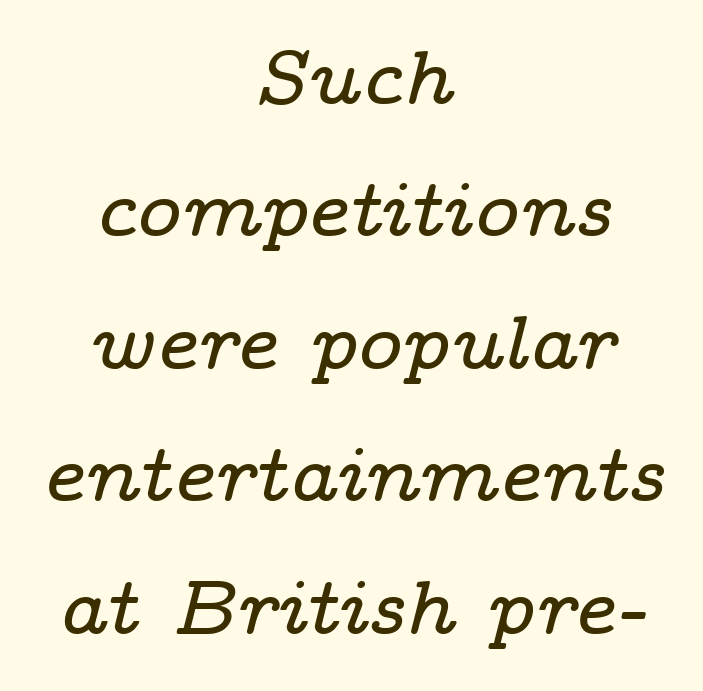
The image shows 77 px wide serif type, italic (leaning right); set centered, line spacing 1.72x, normal letter spacing, not underlined; low stroke contrast and a medium x-height.
